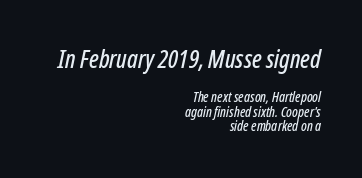
Q: Is the text italic (slanted)? A: Yes, it leans right by about 12 degrees.
Q: Is the text underlined? A: No.
Q: How is the paragraph aligned? A: Right-aligned.
Q: Is the spacing between letters normal or unusually wide? A: Normal.
Q: Is the spacing between lines tight, normal or loose? A: Tight.
Q: Which block of text is set in a larger size, the first (top) or the second (bottom)? A: The first (top) one.
